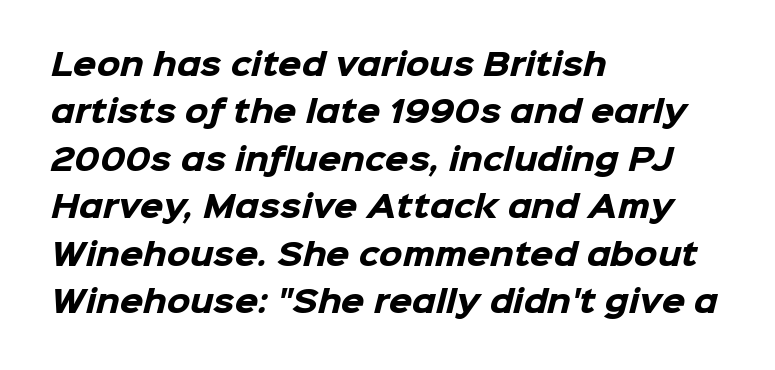
A normal amount of white space separates one row of letters from the next. Classification — sans serif. This is heavy type, rendered in bold. The letters sit at their default tracking, neither squeezed nor spread. The strip under each line holds only bare page.
